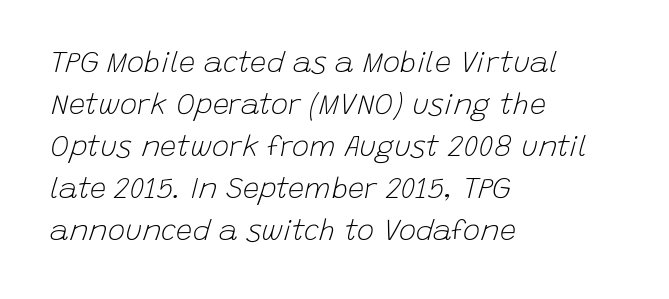
The image shows 29 px light type, italic (leaning right); set left-aligned, normal line spacing (1.45x), normal letter spacing, not underlined; low stroke contrast and a large x-height.
